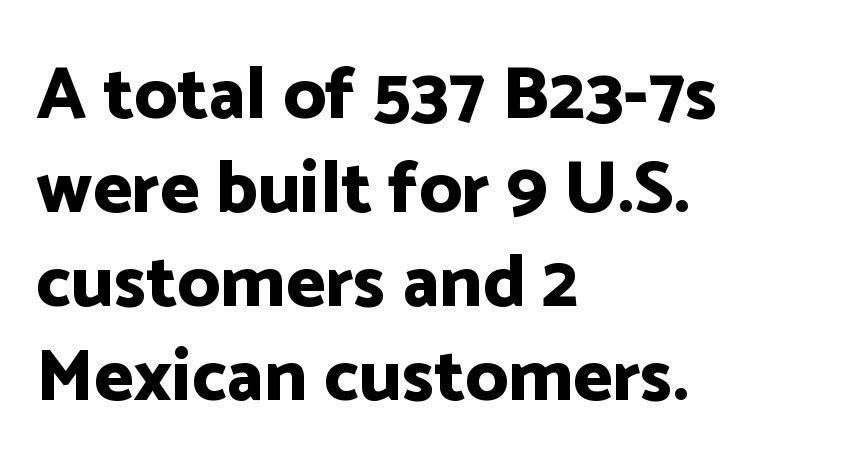
The font family rendered here belongs to the sans-serif group. A typesetter would call this zero additional tracking. This sample is left-justified, so line endings fall wherever the words run out. Has an underline been added? It has not.
